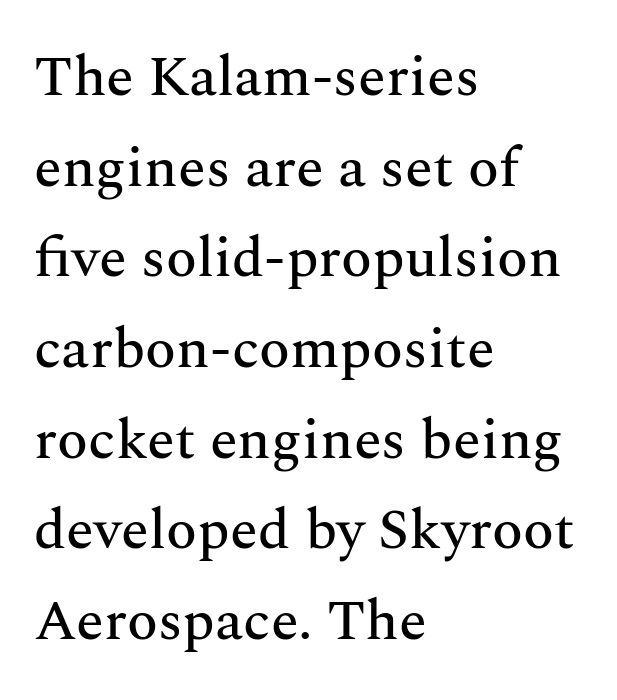
Looks like regular typesetting: each glyph gets only the width it needs. Does the leading feel generous? No, just average. This sample uses an upright cut, with every glyph sitting square on the baseline. Compared with typical body copy, the letter spacing here is the same. Alignment: flush left. Small tapered or slab feet sit at the stroke ends, so this counts as serif.
